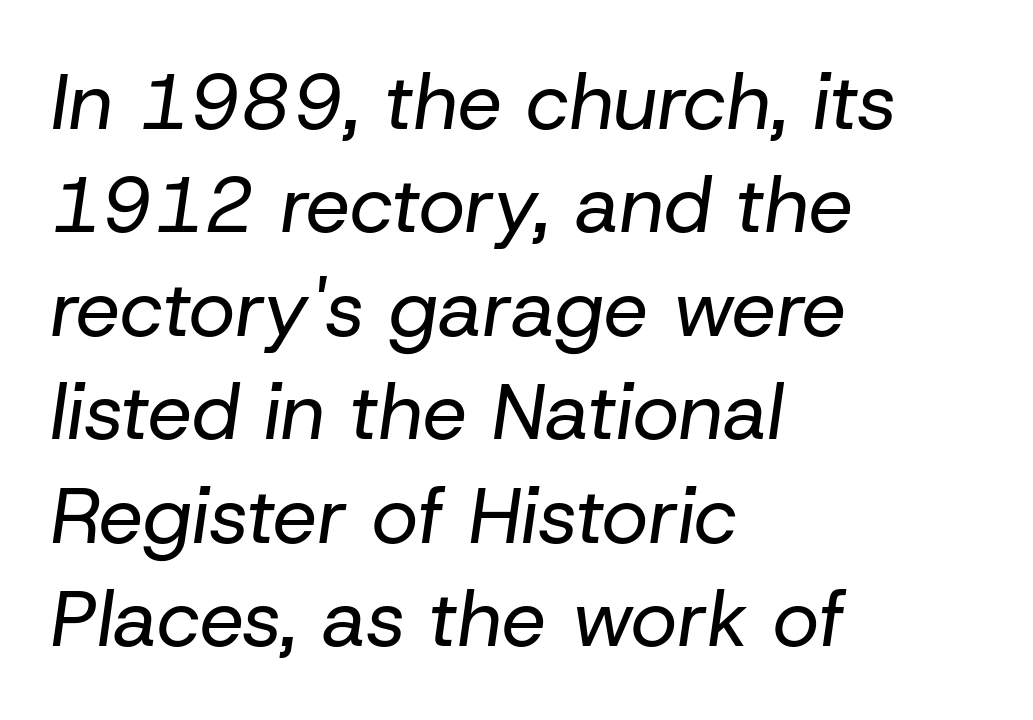
Compared with a centered layout, this one pins lines to the left instead. When letters slant like this, we call the style italic. The zone under the glyphs is completely vacant. The tracking reads as untouched default to a designer's eye.
